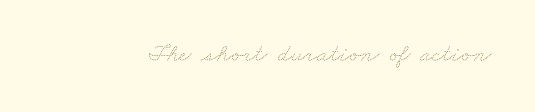
Q: Is the text bold? A: No.
Q: Is the text underlined? A: No.
Q: Is the spacing between letters normal or unusually wide? A: Normal.
